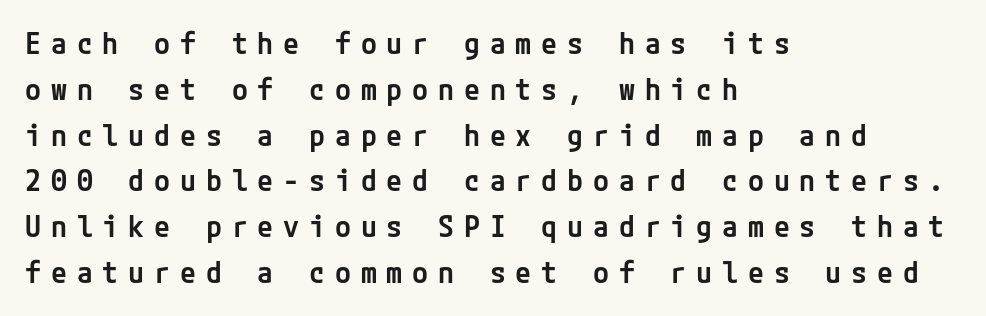
Q: Is the text bold? A: Semi-bold.
Q: Is the text italic (slanted)? A: No, it is upright.
Q: Is the typeface a serif or a sans-serif typeface? A: Sans-serif.
Q: Is the text underlined? A: No.
Q: How is the paragraph aligned? A: Left-aligned.
Q: Is the spacing between letters normal or unusually wide? A: Unusually wide.
Q: Is the spacing between lines tight, normal or loose? A: Normal.
Q: Width (condensed, normal, or wide)? A: Normal.
Q: Stroke contrast? A: Low.
Q: x-height? A: Medium.
